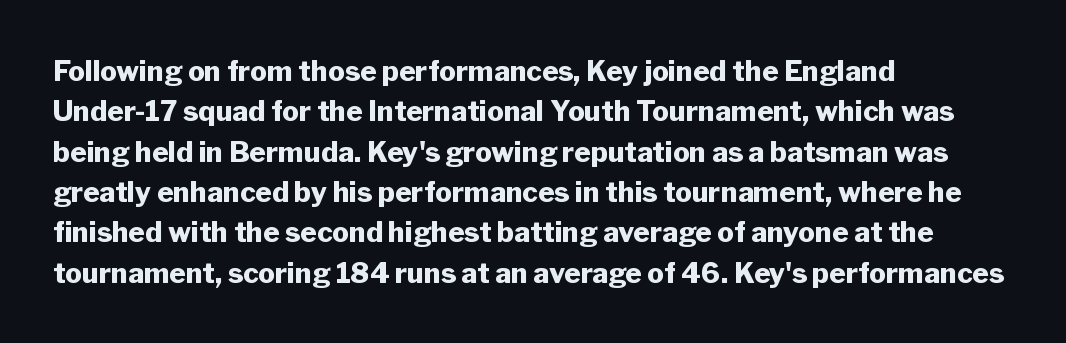
The image shows 28 px heavy sans-serif type, upright; set left-aligned, normal line spacing (1.44x), normal letter spacing, not underlined; low stroke contrast and a medium x-height.
